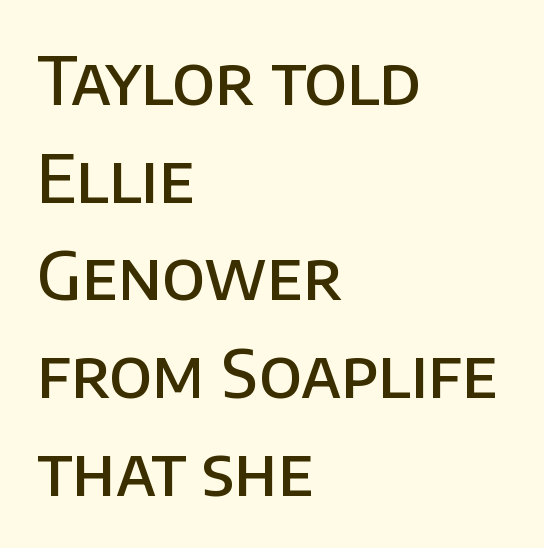
The gaps between neighbouring characters are ordinary and unremarkable. Ordinary non-slanted type is in use. All the whitespace from short lines collects on the right. Looks like regular typesetting: each glyph gets only the width it needs. This rendering features lettering with no underline.
